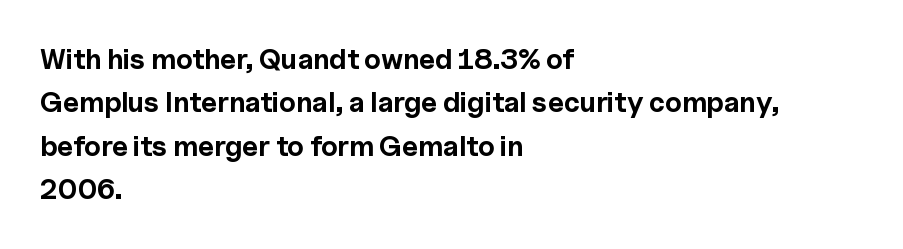
The image shows 28 px bold sans-serif type, upright; set left-aligned, normal line spacing (1.55x), normal letter spacing, not underlined; a medium x-height.
